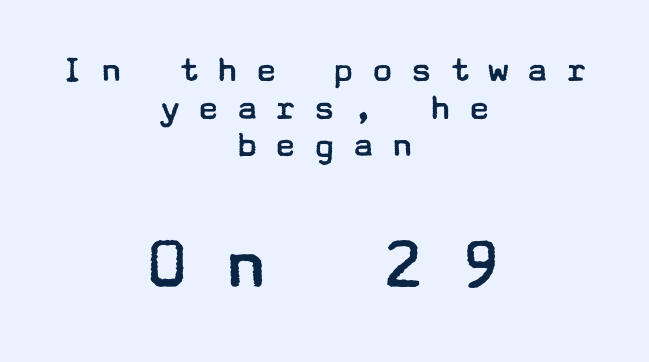
{"serif": "no", "italic": "no", "bold": "no", "weight": "regular", "width": "wide", "stroke_contrast": "low", "x_height": "medium", "underline": "no", "align": "center", "line_spacing": "tight", "line_spacing_ratio": 0.99, "letter_spacing": "wide", "letter_spacing_em": 0.42, "larger_block": "second", "size_ratio": 2.03, "glyph_px": 77}
